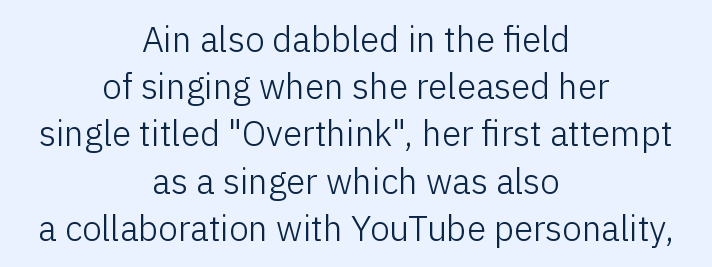
{"serif": "no", "italic": "no", "bold": "no", "weight": "light", "width": "normal", "stroke_contrast": "low", "x_height": "medium", "monospaced": "no", "underline": "no", "align": "center", "line_spacing": "normal", "line_spacing_ratio": 1.35, "letter_spacing": "normal", "letter_spacing_em": 0.0, "glyph_px": 35}
